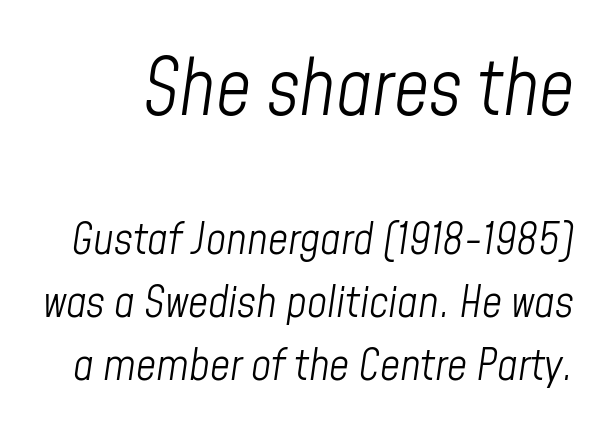
The image shows 77 px light, condensed type, italic (leaning right); set normal line spacing (1.43x), normal letter spacing, not underlined; the first (top) block is 1.75x larger; low stroke contrast and a medium x-height.
